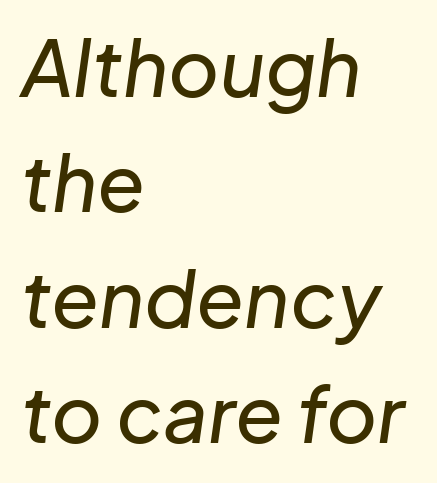
Q: Is the text italic (slanted)? A: Yes, it leans right by about 8 degrees.
Q: Is the text underlined? A: No.
Q: How is the paragraph aligned? A: Left-aligned.
Q: Is the spacing between letters normal or unusually wide? A: Normal.
Q: Is the spacing between lines tight, normal or loose? A: Normal.
Q: Width (condensed, normal, or wide)? A: Normal.
Q: Stroke contrast? A: Low.
Q: x-height? A: Medium.
Q: Monospaced? A: No.
